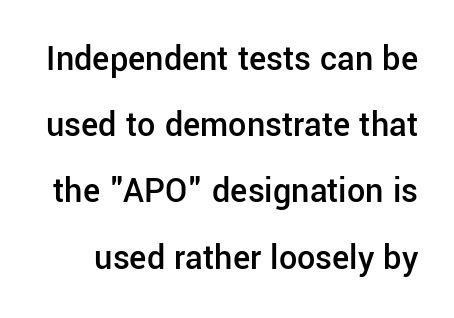
Q: Is the text bold? A: Semi-bold.
Q: Is the text italic (slanted)? A: No, it is upright.
Q: Is the typeface a serif or a sans-serif typeface? A: Sans-serif.
Q: Is the text underlined? A: No.
Q: Is the spacing between letters normal or unusually wide? A: Normal.
Q: Width (condensed, normal, or wide)? A: Normal.
Q: Stroke contrast? A: Low.
Q: x-height? A: Medium.
Q: Monospaced? A: No.
